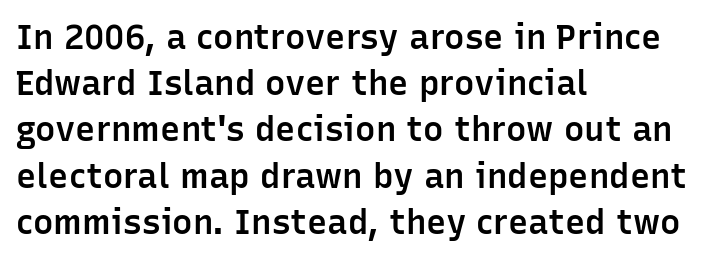
Proportional: the letters do not fall into vertical columns. Is the block centered? No — it sits flush against the left margin. This sample uses an upright cut, with every glyph sitting square on the baseline. This block has exactly the height ordinary leading produces. The baseline area is clear.
